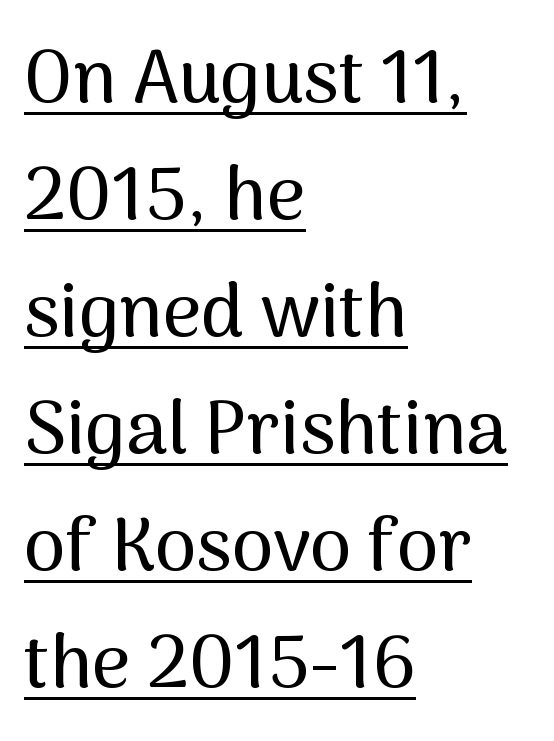
{"serif": "no", "italic": "no", "width": "normal", "stroke_contrast": "medium", "x_height": "medium", "monospaced": "no", "underline": "yes", "align": "left", "line_spacing": "normal", "line_spacing_ratio": 1.56, "letter_spacing": "normal", "letter_spacing_em": 0.0, "glyph_px": 75}
